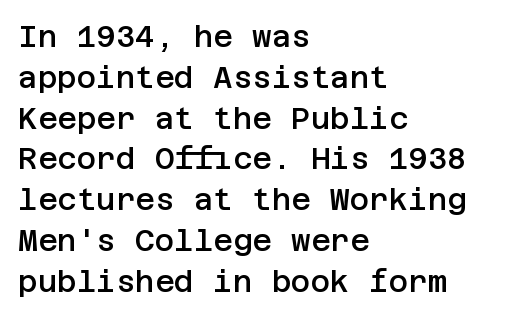
The image shows 30 px semibold sans-serif type, upright; set left-aligned, normal line spacing (1.36x), normal letter spacing, not underlined; low stroke contrast and a large x-height.
